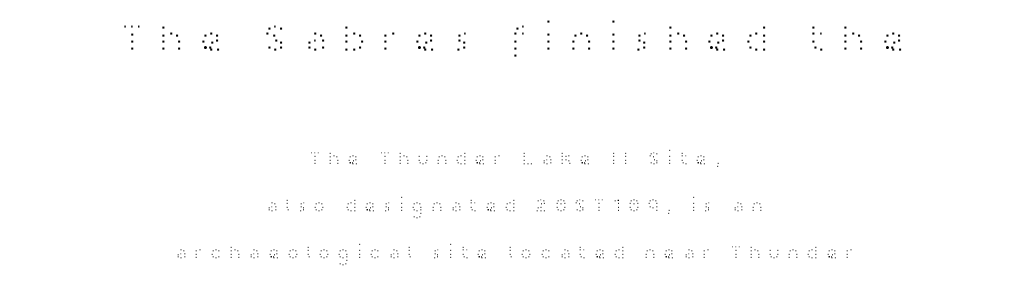
You could not count columns in this text — the font is proportionally spaced. No feet cap the strokes, marking this as sans-serif type. If you measured baseline to baseline, you'd find a long distance. The specimen omits any rule beneath the text block's lines. These two chunks differ in scale, with the top chunk taking the larger measure. Honestly, the letter spacing is so wide it's the main thing you notice.
